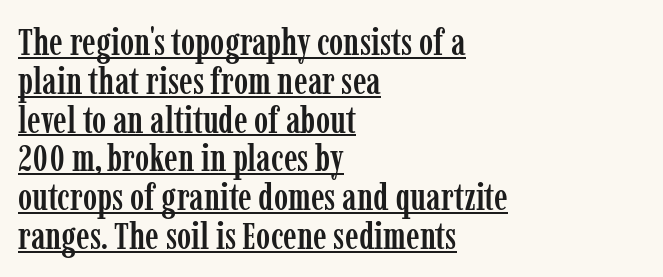
The image shows 38 px condensed serif type, upright; set left-aligned, tight line spacing (1.02x), normal letter spacing, underlined; low stroke contrast and a medium x-height.
